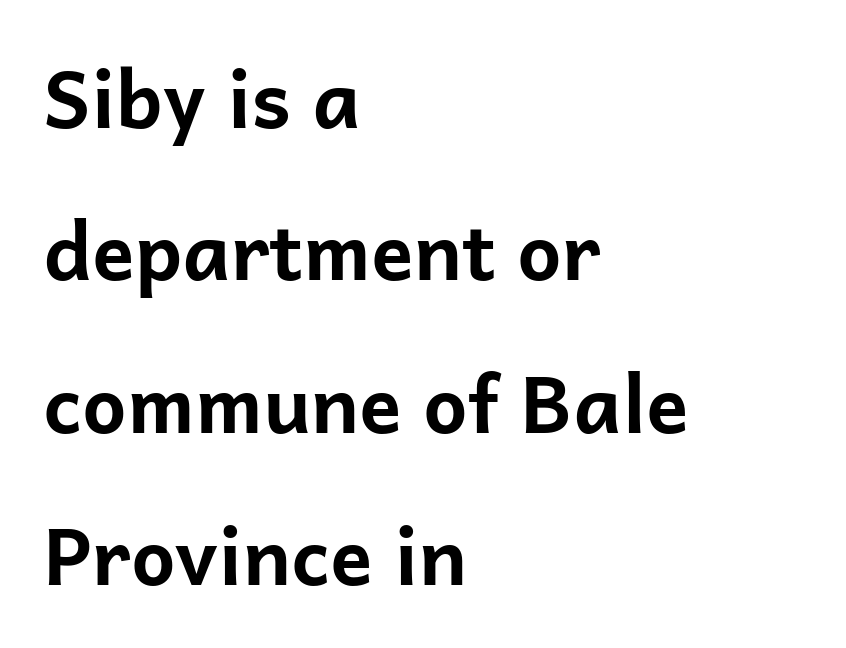
Q: Is the text bold? A: Yes.
Q: Is the text italic (slanted)? A: No, it is upright.
Q: Is the typeface a serif or a sans-serif typeface? A: Sans-serif.
Q: Is the text underlined? A: No.
Q: How is the paragraph aligned? A: Left-aligned.
Q: Is the spacing between letters normal or unusually wide? A: Normal.
Q: Is the spacing between lines tight, normal or loose? A: Loose.
Q: Width (condensed, normal, or wide)? A: Normal.
Q: Stroke contrast? A: Low.
Q: x-height? A: Medium.
Q: Monospaced? A: No.
